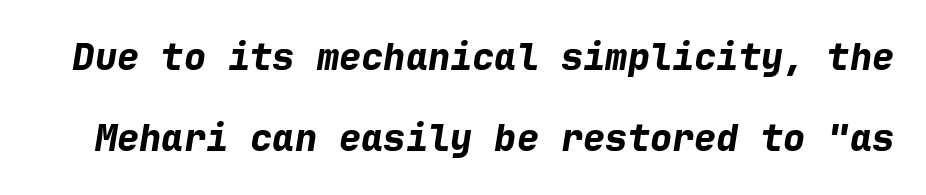
The image shows 37 px bold type, italic (leaning right), monospaced; set loose line spacing (2.18x), normal letter spacing, not underlined; low stroke contrast and a medium x-height.
